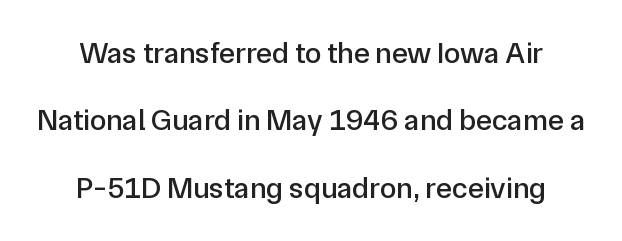
The image shows 30 px sans-serif type, upright; set loose line spacing (2.25x), normal letter spacing, not underlined; low stroke contrast and a medium x-height.
